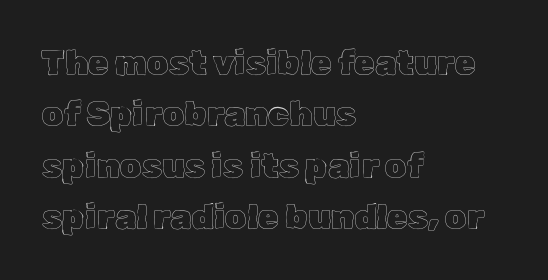
{"italic": "no", "width": "normal", "x_height": "medium", "monospaced": "no", "underline": "no", "align": "left", "line_spacing": "normal", "line_spacing_ratio": 1.51, "letter_spacing": "normal", "letter_spacing_em": 0.0, "glyph_px": 34}
